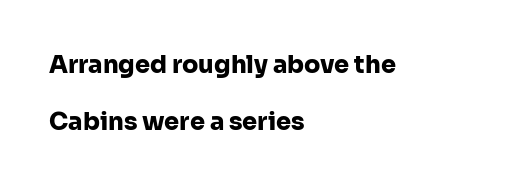
If you drew a line through each stem, it would be perfectly vertical. Short and long lines alike share a common starting point at left. Heft: maximum for text — a bold. Each word holds together tightly as a unit, with standard inter-letter gaps. Underline: absent. How would I describe the line gaps? Wide and relaxed.
